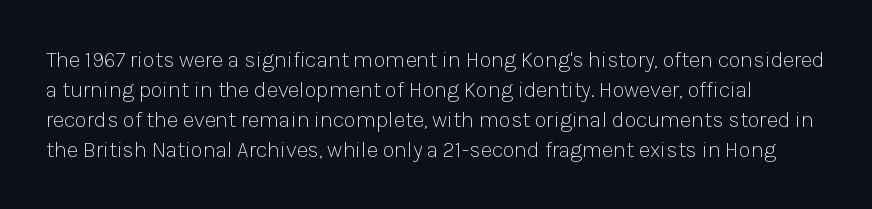
Q: Is the text bold? A: No.
Q: Is the text italic (slanted)? A: No, it is upright.
Q: Is the text underlined? A: No.
Q: Is the spacing between letters normal or unusually wide? A: Normal.
Q: Is the spacing between lines tight, normal or loose? A: Normal.
